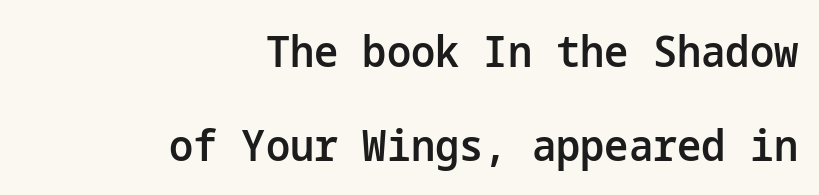
The image shows 43 px semibold sans-serif type, upright; set right-aligned, loose line spacing (2.18x), normal letter spacing, not underlined; low stroke contrast and a medium x-height.
